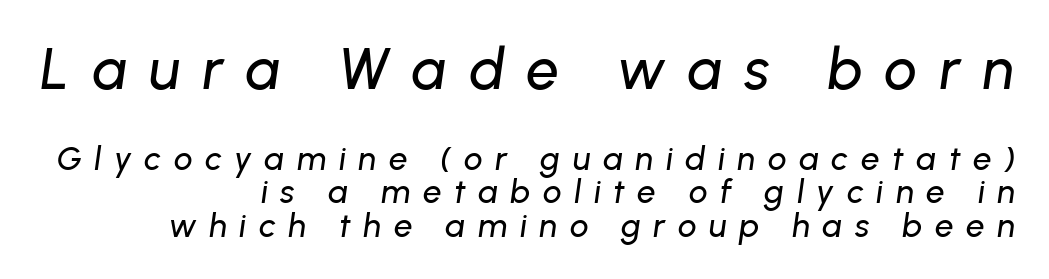
Students, note that the glyphs here are deliberately spaced far apart. Do the characters align in a grid? No, the font is proportional. The text carries the slant typical of an italic or oblique font. Rows of type sit shoulder to shoulder in the vertical direction. The ragged edge is on the left, which tells us the setting is flush right. You get the large type first, then a drop to smaller type.
